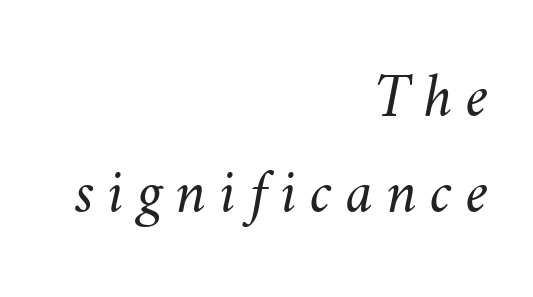
Baseline-to-baseline distance is the conventional proportion of letter height. Beneath every word, the page is bare. The letters are spread apart with noticeably loose tracking. Is this a fixed-width face? No — the glyphs have proportional, varying widths.
